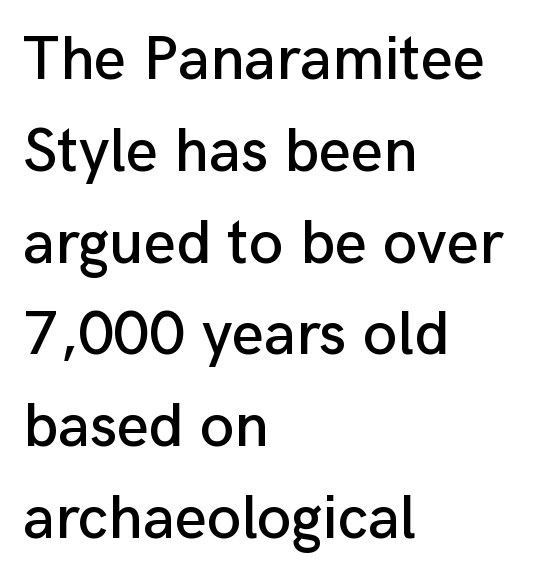
The rendering uses natural spacing where letterforms have individual widths. The gaps between neighbouring characters are ordinary and unremarkable. Classification — sans serif. Decoration check: the copy has no underline.
